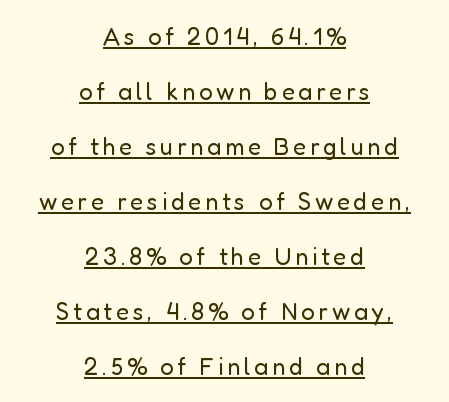
Neither beginnings nor endings align; midpoints do. Rendered with straight, roman letterforms. The weight tops out at a normal text grade. Like a heading marked for emphasis, these lines bear an underscore.
